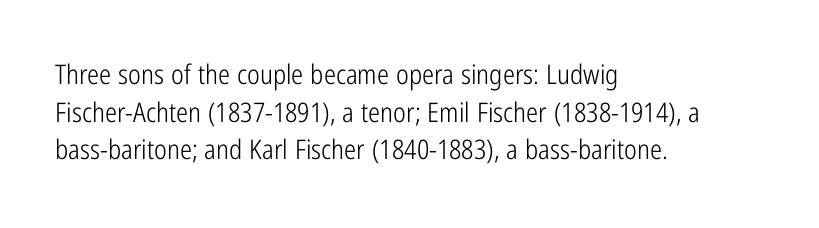
{"italic": "no", "bold": "no", "underline": "no", "align": "left", "line_spacing": "normal", "line_spacing_ratio": 1.39, "letter_spacing": "normal", "letter_spacing_em": 0.0, "glyph_px": 27}
